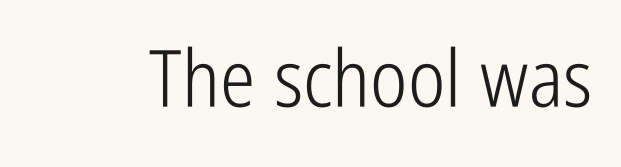
{"serif": "no", "italic": "no", "bold": "no", "weight": "light", "width": "condensed", "stroke_contrast": "low", "x_height": "medium", "monospaced": "no", "underline": "no", "letter_spacing": "normal", "letter_spacing_em": 0.0, "glyph_px": 79}
